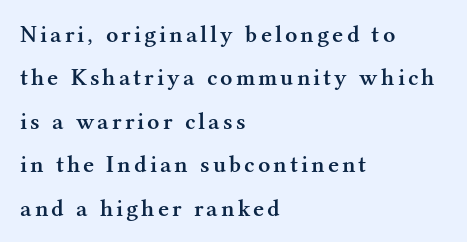
{"italic": "no", "bold": "semi", "underline": "no", "align": "left", "line_spacing_ratio": 1.81, "glyph_px": 24}
